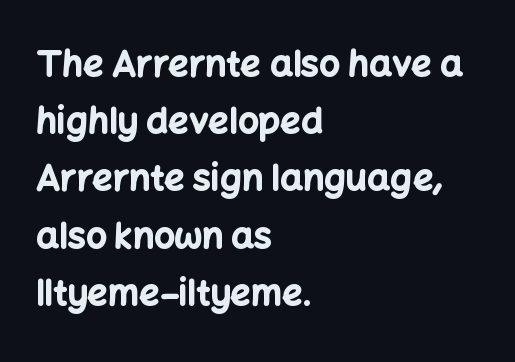
The image shows 36 px bold sans-serif type, upright; set left-aligned, normal line spacing (1.59x), normal letter spacing, not underlined; low stroke contrast and a medium x-height.
